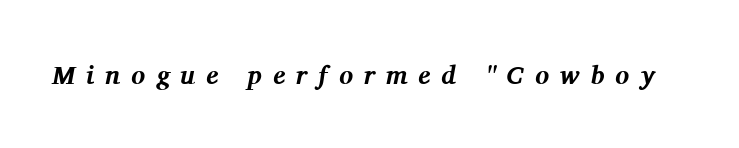
The gaps between neighbouring characters are conspicuously large. Pretty heavy lettering here — definitely bold. The space beneath each line is pristine and unruled. Yep, that's italic — everything's leaning.
